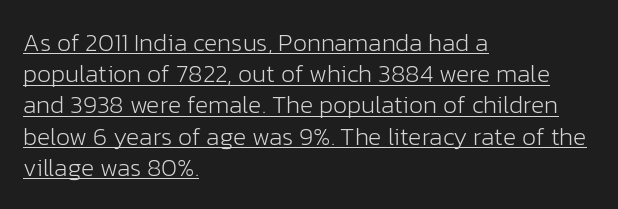
Q: Is the text bold? A: No.
Q: Is the text italic (slanted)? A: No, it is upright.
Q: Is the text underlined? A: Yes.
Q: How is the paragraph aligned? A: Left-aligned.
Q: Is the spacing between letters normal or unusually wide? A: Normal.
Q: Is the spacing between lines tight, normal or loose? A: Normal.
